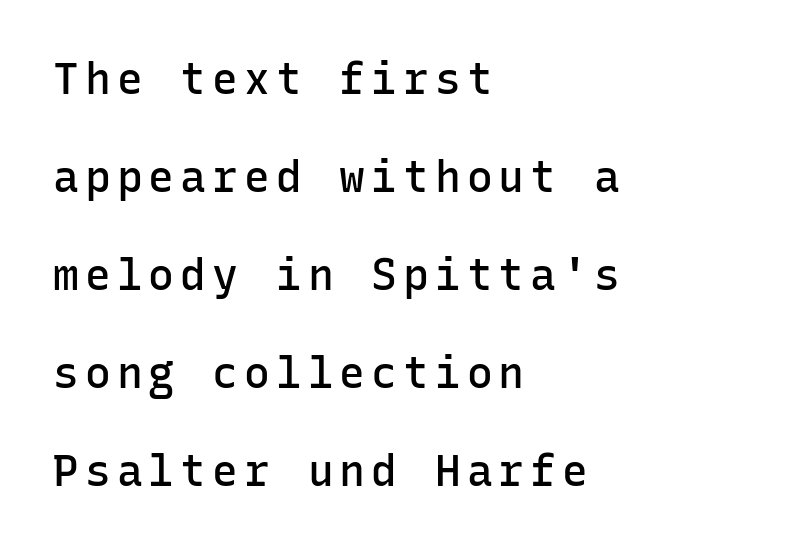
Each letter, wide or thin by design, is forced into the same width here. If you measured baseline to baseline, you'd find a long distance. These lines are composed in type without serifs. Line starts are locked; line ends wander.
